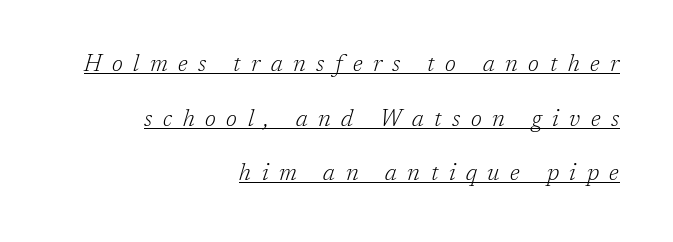
Q: Is the text bold? A: No.
Q: Is the text italic (slanted)? A: Yes, it leans right by about 17 degrees.
Q: Is the text underlined? A: Yes.
Q: How is the paragraph aligned? A: Right-aligned.
Q: Is the spacing between letters normal or unusually wide? A: Unusually wide.
Q: Is the spacing between lines tight, normal or loose? A: Loose.
